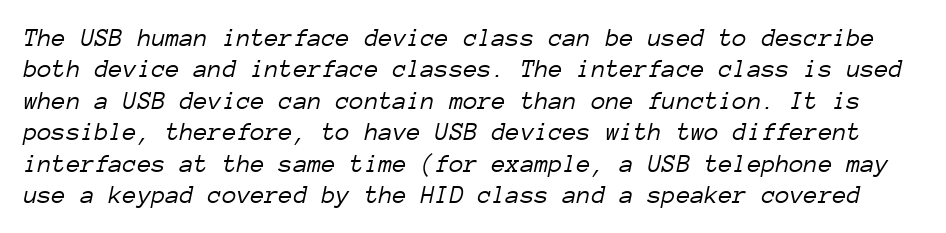
The image shows 26 px text type, italic (leaning right); set line spacing 1.21x, normal letter spacing, not underlined.
